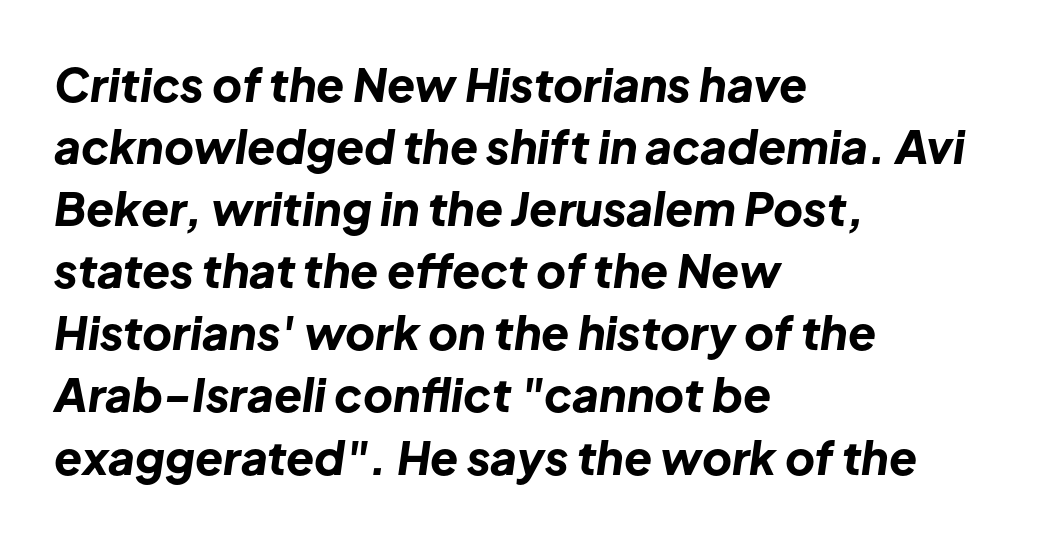
Descenders hang freely into open space. Line beginnings align vertically; line endings do not. The characters look thick and weighty, a clear bold. The text carries the slant typical of an italic or oblique font.
